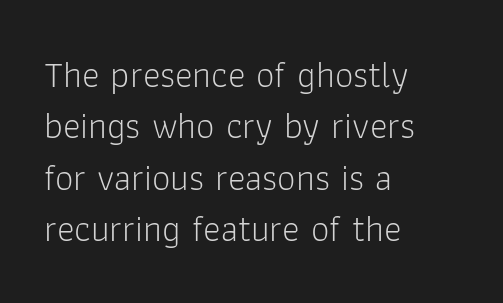
The image shows 37 px light sans-serif type, upright; set left-aligned, normal line spacing (1.39x), normal letter spacing, not underlined; low stroke contrast and a medium x-height.
